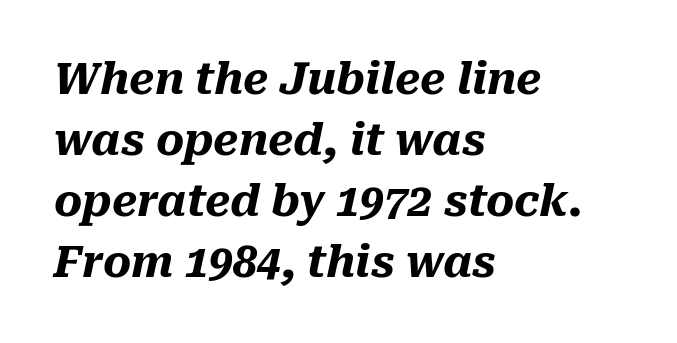
The image shows 43 px heavy type, italic (leaning right); set left-aligned, normal line spacing (1.42x), normal letter spacing, not underlined; medium stroke contrast and a medium x-height.
